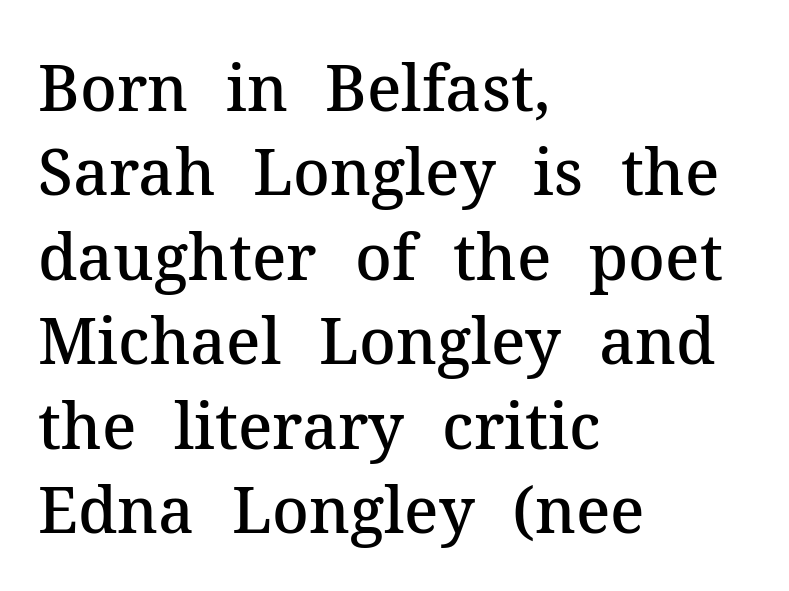
{"serif": "yes", "italic": "no", "bold": "semi", "weight": "semibold", "width": "normal", "stroke_contrast": "medium", "x_height": "medium", "monospaced": "no", "underline": "no", "align": "left", "line_spacing": "normal", "line_spacing_ratio": 1.34, "letter_spacing": "normal", "letter_spacing_em": 0.0, "glyph_px": 63}
